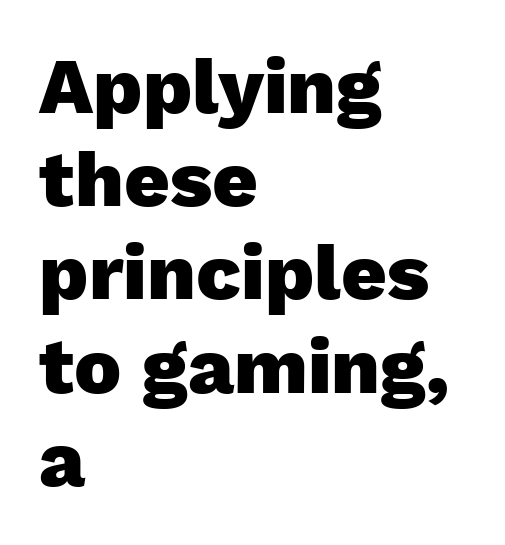
Q: Is the text bold? A: Yes.
Q: Is the text italic (slanted)? A: No, it is upright.
Q: Is the typeface a serif or a sans-serif typeface? A: Sans-serif.
Q: Is the text underlined? A: No.
Q: How is the paragraph aligned? A: Left-aligned.
Q: Is the spacing between letters normal or unusually wide? A: Normal.
Q: Width (condensed, normal, or wide)? A: Normal.
Q: Stroke contrast? A: Low.
Q: x-height? A: Medium.
Q: Monospaced? A: No.
